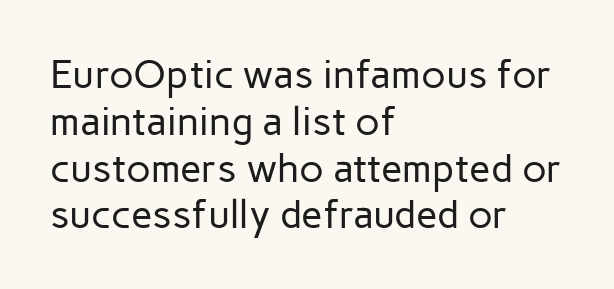
The ragged edge is on the right, which tells us the setting is flush left. Clear beneath every line of the passage. The letters advance in unequal steps, a hallmark of proportional type. Short note: letters normally spaced.
